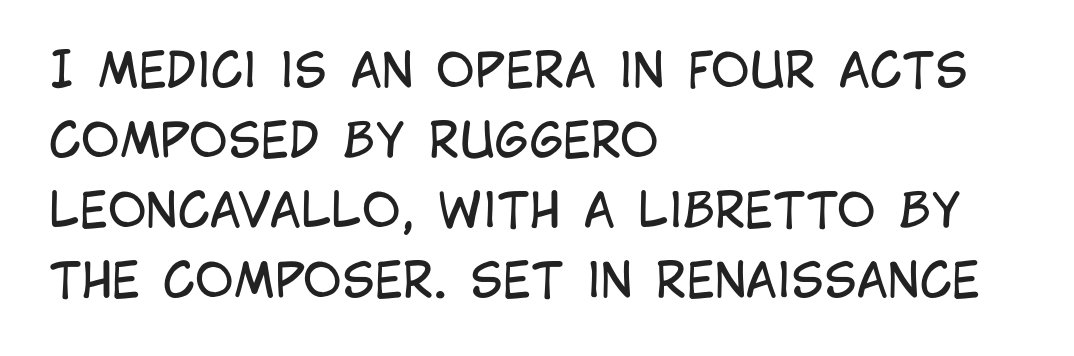
The image shows 47 px regular-weight, condensed sans-serif type, upright; set left-aligned, normal line spacing (1.49x), normal letter spacing, not underlined; low stroke contrast and a large x-height.
